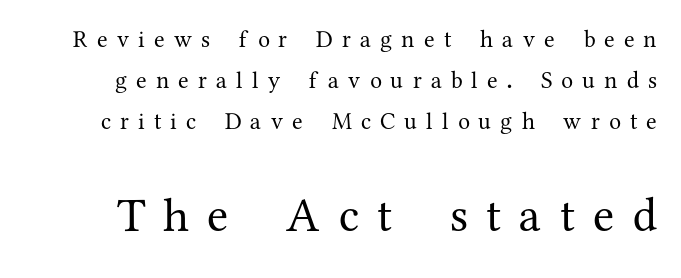
The image shows 48 px regular-weight serif type, upright; set normal line spacing (1.7x), unusually wide letter spacing (+0.38 em), not underlined; the second (bottom) block is 2.0x larger; medium stroke contrast and a medium x-height.
